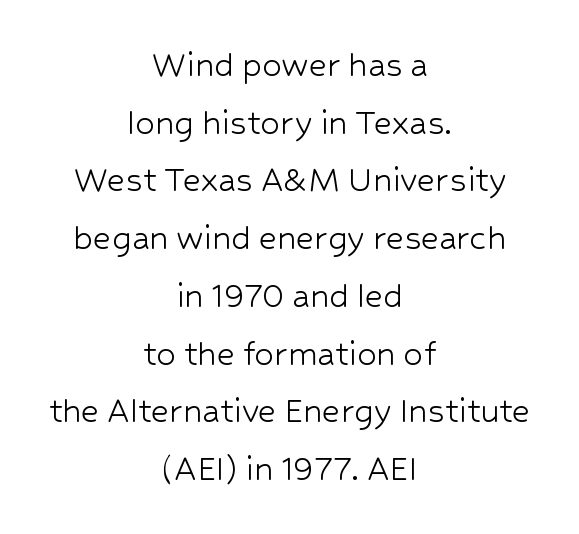
Honestly, the row spacing looks completely unremarkable. Typeset on center — no edge is straight. Tall strokes in this sample are plumb rather than angled. A typesetter would call this proportional, since set widths differ per character.
